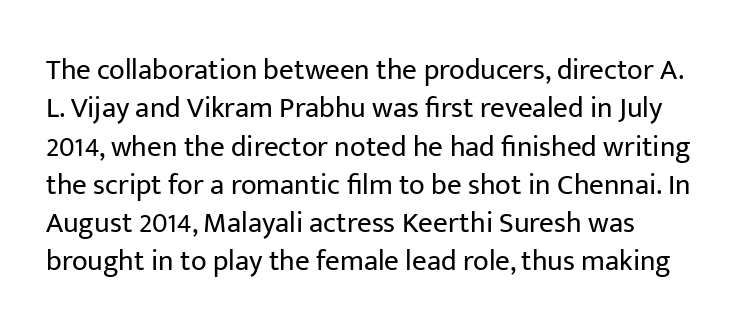
Q: Is the text bold? A: No.
Q: Is the text italic (slanted)? A: No, it is upright.
Q: Is the typeface a serif or a sans-serif typeface? A: Sans-serif.
Q: Is the text underlined? A: No.
Q: How is the paragraph aligned? A: Left-aligned.
Q: Is the spacing between letters normal or unusually wide? A: Normal.
Q: Is the spacing between lines tight, normal or loose? A: Normal.
Q: Width (condensed, normal, or wide)? A: Normal.
Q: Stroke contrast? A: Low.
Q: x-height? A: Medium.
Q: Monospaced? A: No.
